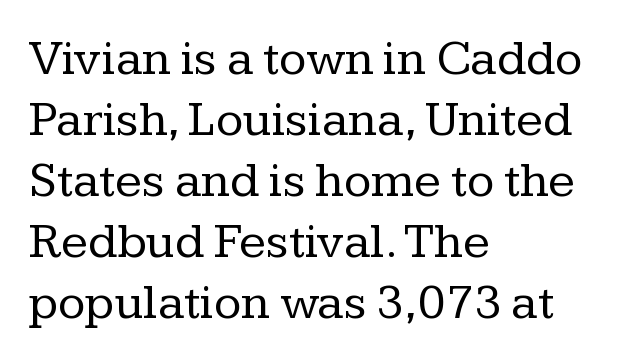
{"serif": "yes", "italic": "no", "bold": "no", "weight": "regular", "width": "normal", "stroke_contrast": "low", "x_height": "medium", "monospaced": "no", "underline": "no", "align": "left", "line_spacing_ratio": 1.22, "letter_spacing": "normal", "letter_spacing_em": 0.0, "glyph_px": 50}
